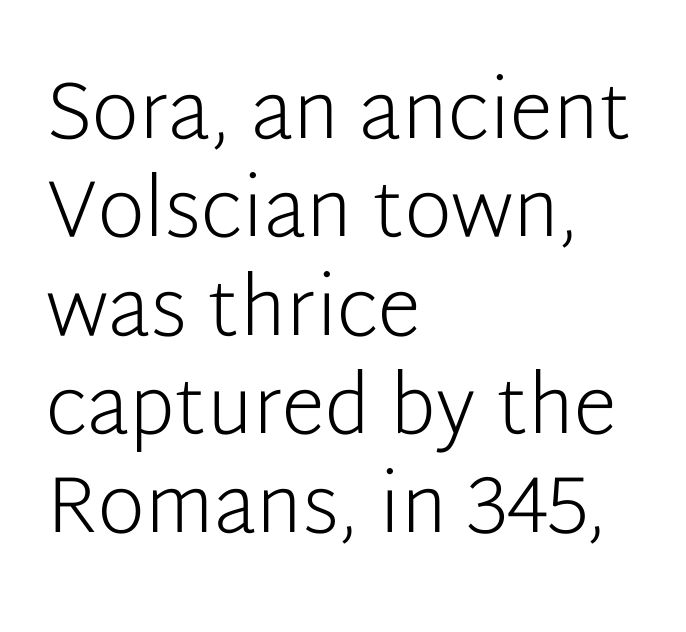
The image shows 80 px light sans-serif type, upright; set left-aligned, line spacing 1.23x, normal letter spacing, not underlined; low stroke contrast and a medium x-height.
